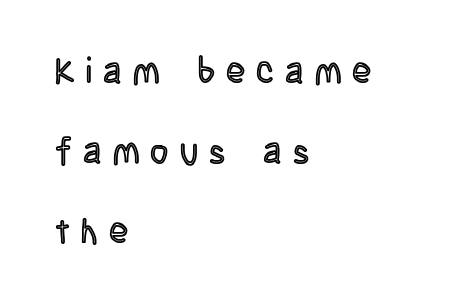
Q: Is the text italic (slanted)? A: No, it is upright.
Q: Is the text underlined? A: No.
Q: How is the paragraph aligned? A: Left-aligned.
Q: Is the spacing between letters normal or unusually wide? A: Unusually wide.
Q: Is the spacing between lines tight, normal or loose? A: Loose.
Q: Width (condensed, normal, or wide)? A: Condensed.
Q: x-height? A: Large.
Q: Monospaced? A: No.
